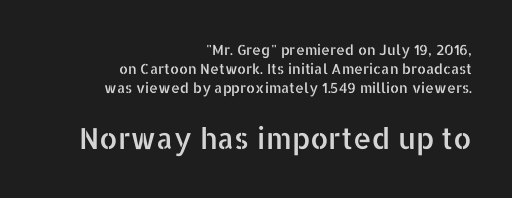
The image shows 29 px sans-serif type, upright; set right-aligned, normal line spacing (1.34x), normal letter spacing, not underlined; the second (bottom) block is 2.07x larger; low stroke contrast and a medium x-height.
